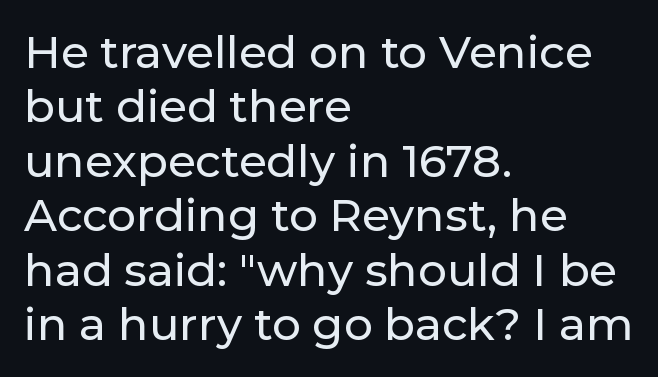
The face used here is proportionally spaced, like ordinary book or web type. Classification — sans serif. Posture: straight, roman, zero tilt. Compared with typical body copy, the letter spacing here is the same. Anything drawn beneath the words? Only blank space. Reading down the block, your eye returns to a fixed left position each line.
